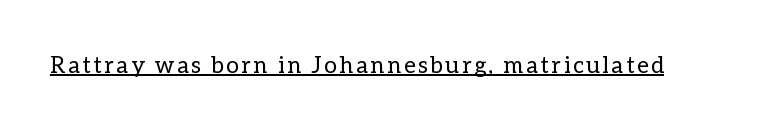
The image shows 23 px text type, upright; set underlined.
